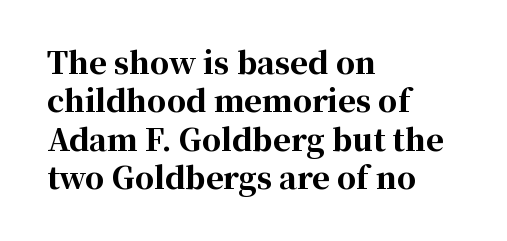
The image shows 30 px bold serif type, upright; set left-aligned, normal line spacing (1.28x), normal letter spacing, not underlined; high stroke contrast and a medium x-height.
